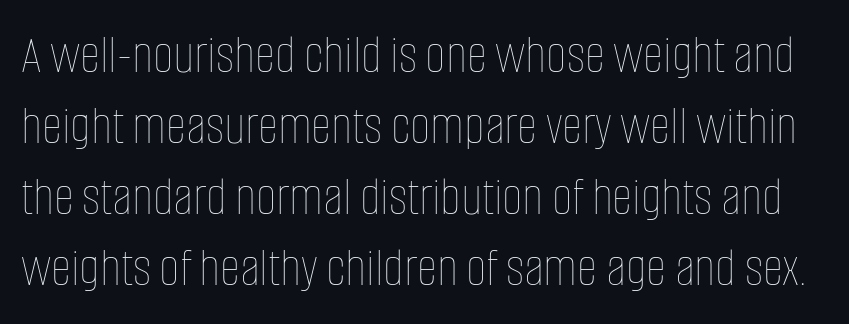
{"italic": "no", "bold": "no", "weight": "thin", "width": "condensed", "stroke_contrast": "low", "x_height": "large", "monospaced": "no", "underline": "no", "line_spacing": "normal", "line_spacing_ratio": 1.27, "letter_spacing": "normal", "letter_spacing_em": 0.0, "glyph_px": 56}
